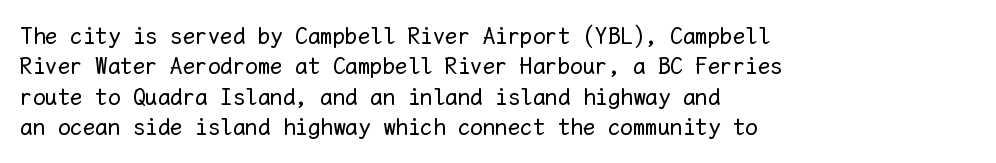
Q: Is the text bold? A: No.
Q: Is the text italic (slanted)? A: No, it is upright.
Q: Is the text underlined? A: No.
Q: How is the paragraph aligned? A: Left-aligned.
Q: Is the spacing between letters normal or unusually wide? A: Normal.
